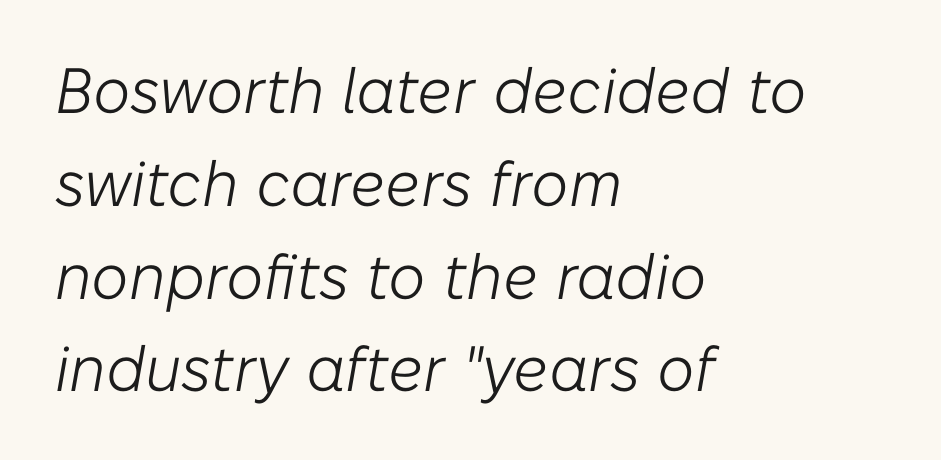
Q: Is the text bold? A: No.
Q: Is the text italic (slanted)? A: Yes, it leans right by about 10 degrees.
Q: Is the text underlined? A: No.
Q: How is the paragraph aligned? A: Left-aligned.
Q: Is the spacing between letters normal or unusually wide? A: Normal.
Q: Is the spacing between lines tight, normal or loose? A: Normal.
Q: Width (condensed, normal, or wide)? A: Normal.
Q: Stroke contrast? A: Low.
Q: x-height? A: Medium.
Q: Monospaced? A: No.
